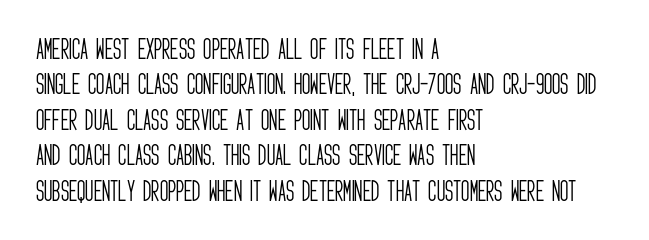
Q: Is the text bold? A: No.
Q: Is the text italic (slanted)? A: No, it is upright.
Q: Is the text underlined? A: No.
Q: How is the paragraph aligned? A: Left-aligned.
Q: Is the spacing between letters normal or unusually wide? A: Normal.
Q: Is the spacing between lines tight, normal or loose? A: Normal.
